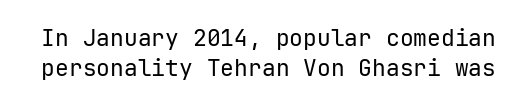
The image shows 23 px text type, upright; set normal line spacing (1.31x), normal letter spacing, not underlined.
